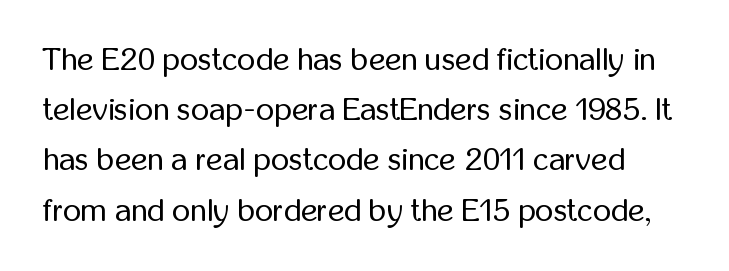
The image shows 32 px regular-weight, condensed sans-serif type, upright; set normal line spacing (1.57x), normal letter spacing, not underlined; low stroke contrast and a medium x-height.
